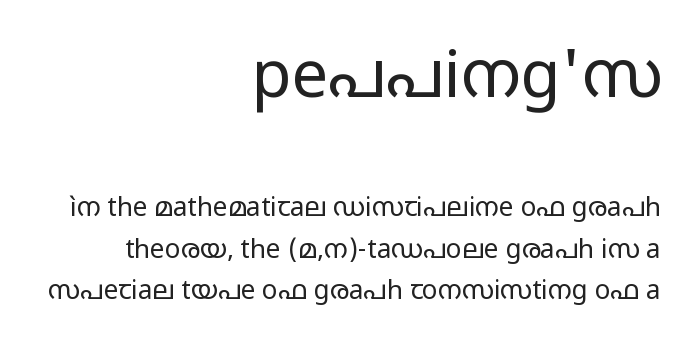
{"serif": "no", "italic": "no", "bold": "no", "weight": "regular", "width": "wide", "stroke_contrast": "low", "x_height": "medium", "monospaced": "no", "underline": "no", "align": "right", "line_spacing": "normal", "line_spacing_ratio": 1.59, "letter_spacing": "normal", "letter_spacing_em": 0.0, "larger_block": "first", "size_ratio": 2.5, "glyph_px": 65}
